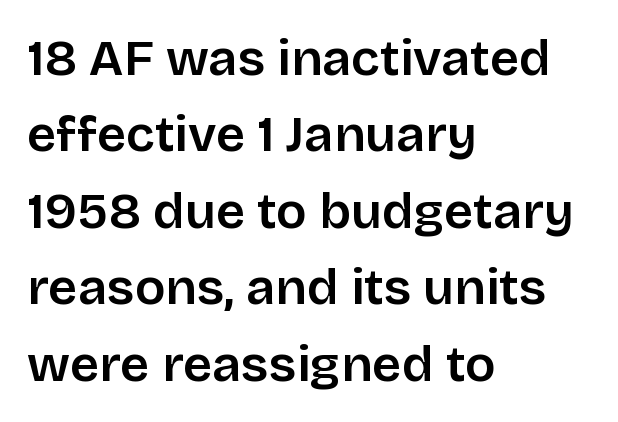
{"serif": "no", "italic": "no", "bold": "semi", "weight": "semibold", "width": "normal", "stroke_contrast": "low", "x_height": "large", "monospaced": "no", "underline": "no", "align": "left", "line_spacing": "normal", "line_spacing_ratio": 1.5, "letter_spacing": "normal", "letter_spacing_em": 0.0, "glyph_px": 51}
